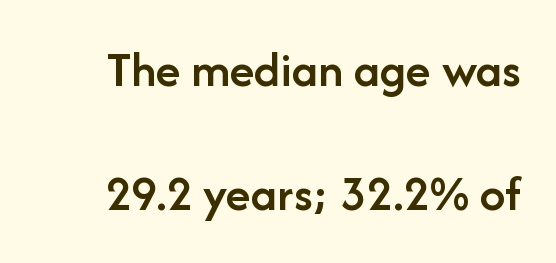
Leading is clearly above the norm, producing a sparse column. The font's upright variant was chosen for this text. Is the type bold? Partly — it's a semibold, heavier than regular but not fully bold. Looks like regular typesetting: each glyph gets only the width it needs. In terms of letterform style, serifs are entirely absent. No word sits above an underline.
